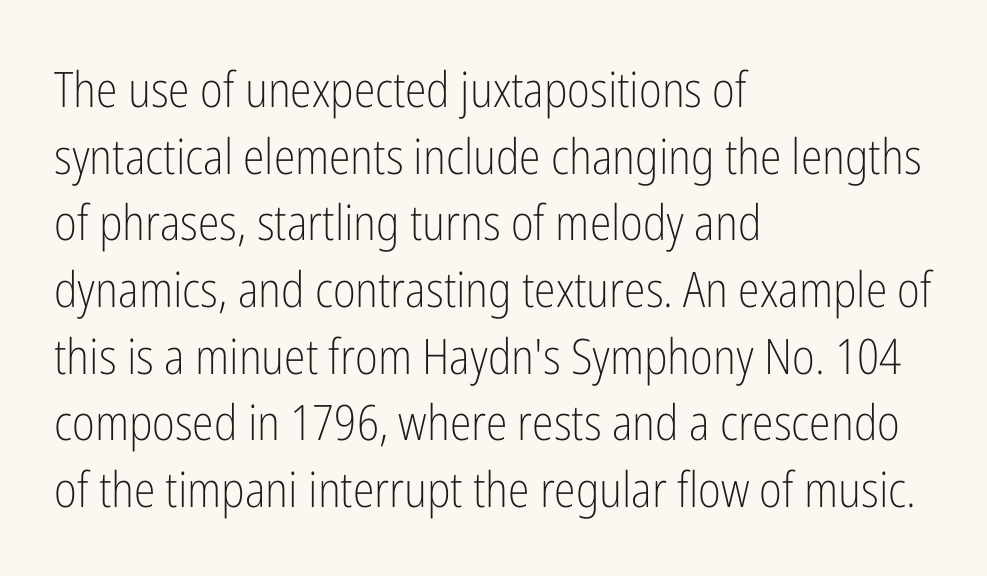
The words here are not underlined. Every character sits straight up, as roman type does. Is this a fixed-width face? No — the glyphs have proportional, varying widths. Quick note: interline space is typical. Heft: none added — not bold.
